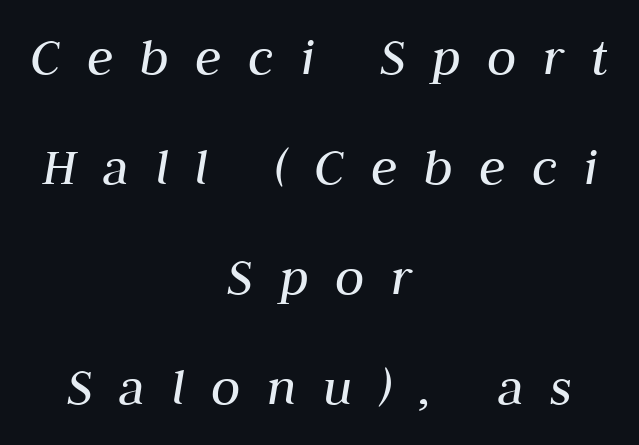
Q: Is the text bold? A: No.
Q: Is the text italic (slanted)? A: Yes, it leans right by about 10 degrees.
Q: Is the text underlined? A: No.
Q: How is the paragraph aligned? A: Centered.
Q: Is the spacing between letters normal or unusually wide? A: Unusually wide.
Q: Is the spacing between lines tight, normal or loose? A: Loose.
Q: Width (condensed, normal, or wide)? A: Normal.
Q: Stroke contrast? A: Medium.
Q: x-height? A: Medium.
Q: Monospaced? A: No.
